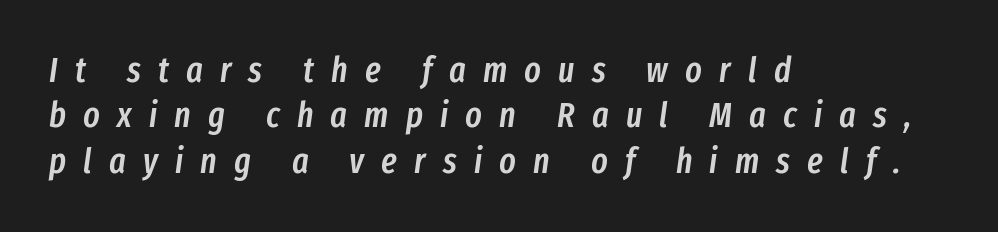
The image shows 35 px semibold, condensed type, italic (leaning right); set left-aligned, normal line spacing (1.3x), unusually wide letter spacing (+0.49 em), not underlined; low stroke contrast and a medium x-height.
